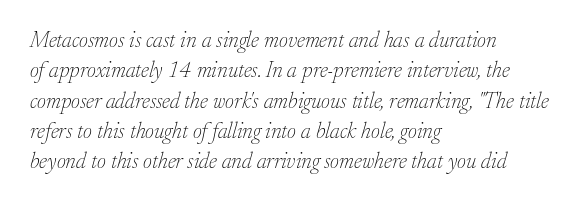
Rule under the text: the space is simply empty. Compared with typical body copy, the letter spacing here is the same. Summary of vertical rhythm: regular, with standard interline spacing. Stem width sits at or under what a default text font uses. A classic flush-left, rag-right setting is used for this passage.
